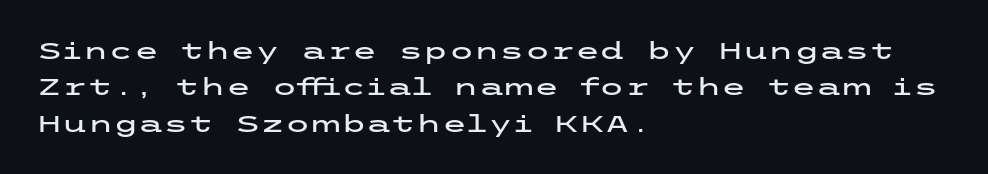
Q: Is the text italic (slanted)? A: No, it is upright.
Q: Is the text underlined? A: No.
Q: How is the paragraph aligned? A: Left-aligned.
Q: Is the spacing between letters normal or unusually wide? A: Normal.
Q: Is the spacing between lines tight, normal or loose? A: Normal.
